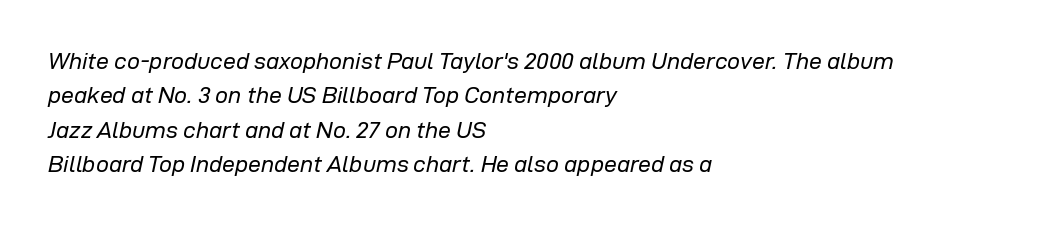
The image shows 23 px text type, italic (leaning right); set left-aligned, normal line spacing (1.49x), normal letter spacing, not underlined.
